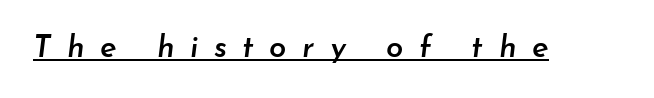
Q: Is the text bold? A: Semi-bold.
Q: Is the text italic (slanted)? A: Yes, it leans right by about 7 degrees.
Q: Is the text underlined? A: Yes.
Q: Is the spacing between letters normal or unusually wide? A: Unusually wide.
Q: Width (condensed, normal, or wide)? A: Normal.
Q: Stroke contrast? A: Low.
Q: x-height? A: Small.
Q: Monospaced? A: No.
